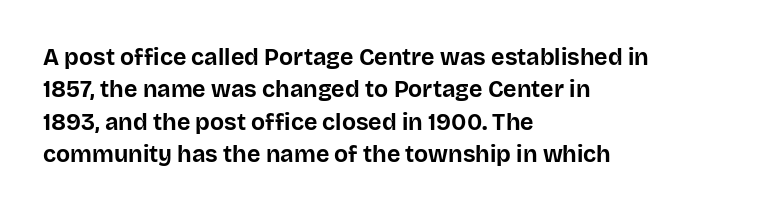
{"italic": "no", "bold": "yes", "underline": "no", "align": "left", "line_spacing": "normal", "line_spacing_ratio": 1.41, "letter_spacing": "normal", "letter_spacing_em": 0.0, "glyph_px": 23}
